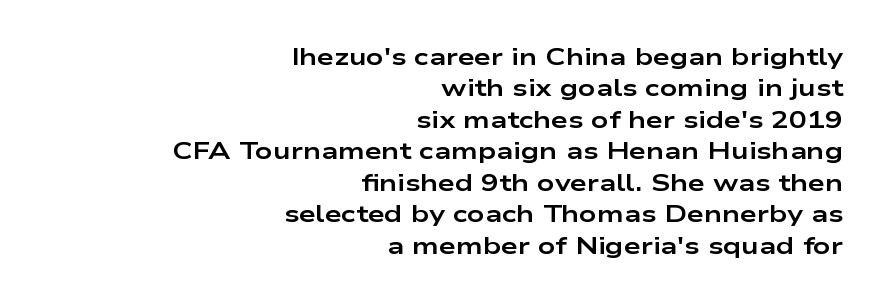
{"italic": "no", "bold": "yes", "underline": "no", "align": "right", "line_spacing": "normal", "line_spacing_ratio": 1.31, "letter_spacing": "normal", "letter_spacing_em": 0.0, "glyph_px": 24}
